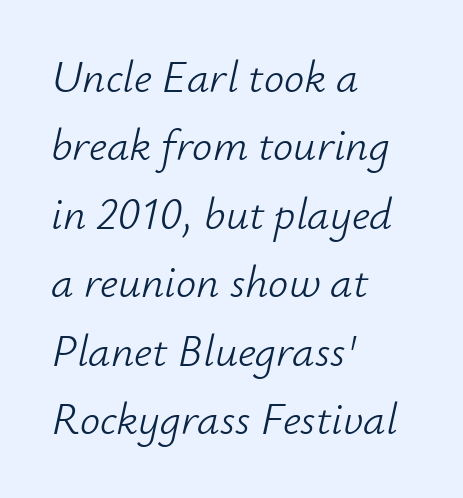
{"italic": "yes", "lean": "right", "slant_degrees": 12, "bold": "no", "weight": "light", "width": "normal", "stroke_contrast": "low", "x_height": "small", "monospaced": "no", "underline": "no", "align": "left", "line_spacing": "normal", "line_spacing_ratio": 1.52, "letter_spacing": "normal", "letter_spacing_em": 0.0, "glyph_px": 45}
